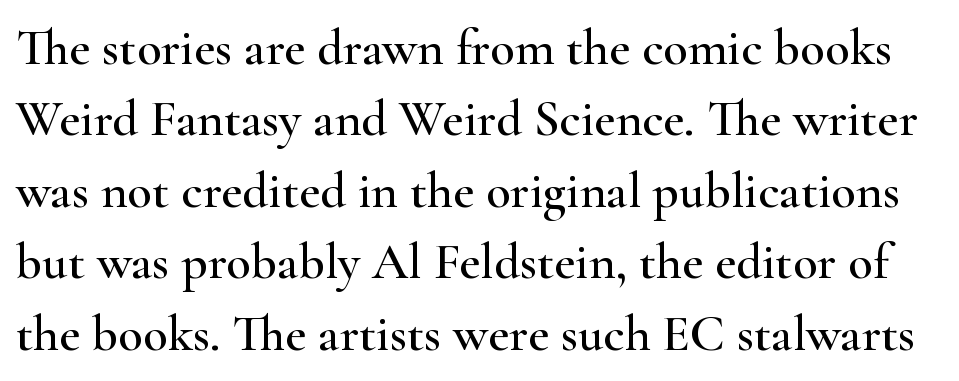
{"serif": "yes", "italic": "no", "width": "wide", "stroke_contrast": "high", "x_height": "small", "monospaced": "no", "underline": "no", "line_spacing": "normal", "line_spacing_ratio": 1.4, "letter_spacing": "normal", "letter_spacing_em": 0.0, "glyph_px": 51}
